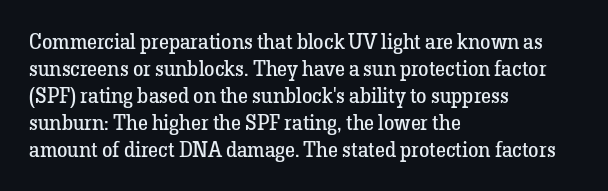
{"italic": "no", "bold": "no", "underline": "no", "align": "left", "line_spacing": "normal", "line_spacing_ratio": 1.28, "letter_spacing": "normal", "letter_spacing_em": 0.0, "glyph_px": 21}
